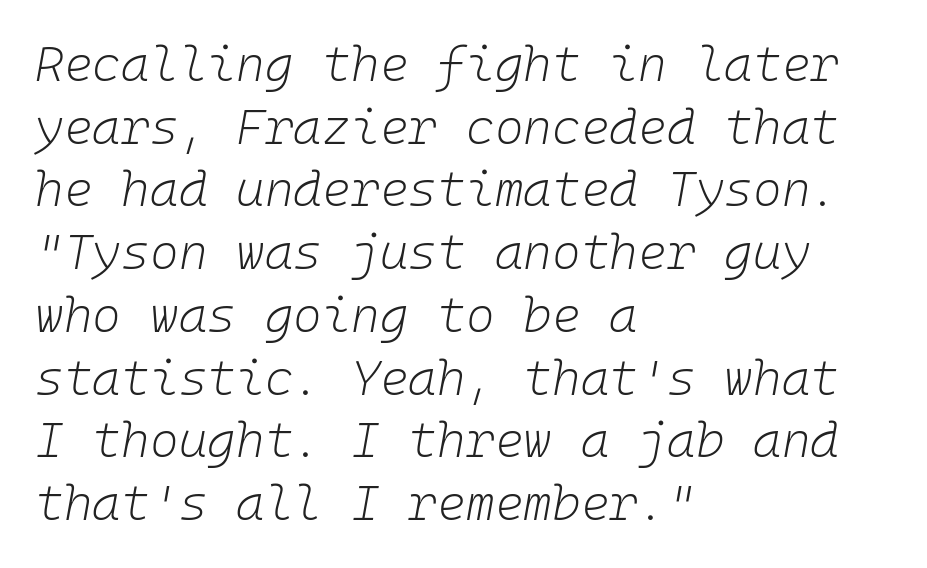
The image shows 49 px light type, italic (leaning right), monospaced; set left-aligned, normal line spacing (1.28x), normal letter spacing, not underlined; low stroke contrast and a medium x-height.
